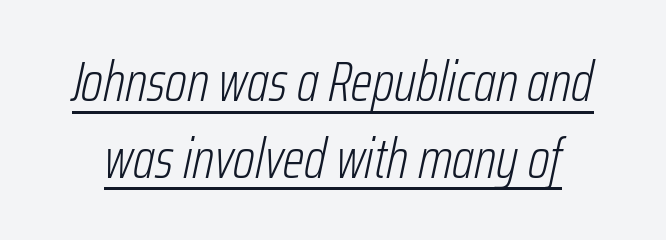
Q: Is the text bold? A: No.
Q: Is the text italic (slanted)? A: Yes, it leans right by about 12 degrees.
Q: Is the text underlined? A: Yes.
Q: Is the spacing between letters normal or unusually wide? A: Normal.
Q: Is the spacing between lines tight, normal or loose? A: Normal.
Q: Width (condensed, normal, or wide)? A: Condensed.
Q: Stroke contrast? A: Low.
Q: x-height? A: Medium.
Q: Monospaced? A: No.
